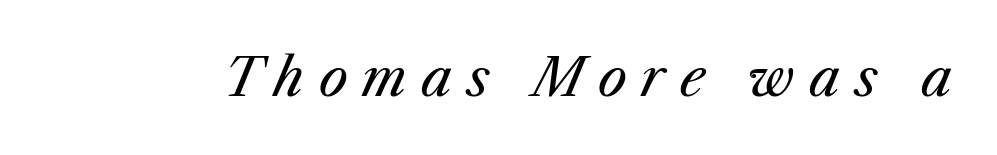
The image shows 52 px regular-weight type, italic (leaning right); set unusually wide letter spacing (+0.28 em), not underlined; medium stroke contrast and a medium x-height.
